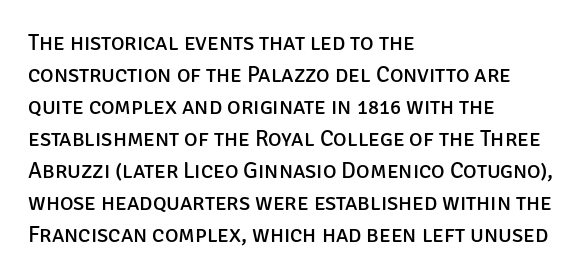
The image shows 23 px text type, upright; set left-aligned, normal line spacing (1.39x), normal letter spacing, not underlined.
